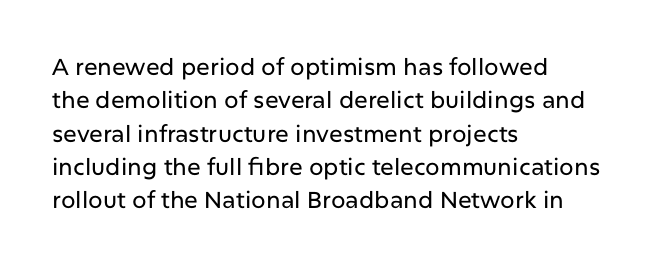
{"italic": "no", "underline": "no", "align": "left", "line_spacing": "normal", "line_spacing_ratio": 1.45, "letter_spacing": "normal", "letter_spacing_em": 0.0, "glyph_px": 23}
